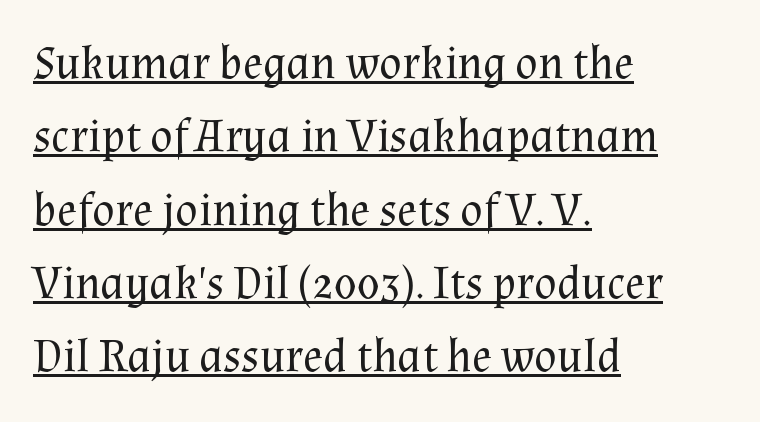
{"italic": "no", "bold": "no", "weight": "regular", "width": "normal", "stroke_contrast": "medium", "x_height": "medium", "monospaced": "no", "underline": "yes", "align": "left", "line_spacing": "normal", "line_spacing_ratio": 1.56, "letter_spacing": "normal", "letter_spacing_em": 0.0, "glyph_px": 47}
